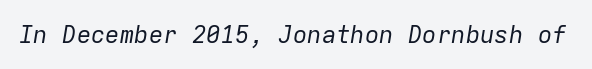
Q: Is the text bold? A: No.
Q: Is the text italic (slanted)? A: Yes, it leans right by about 9 degrees.
Q: Is the text underlined? A: No.
Q: Is the spacing between letters normal or unusually wide? A: Normal.
